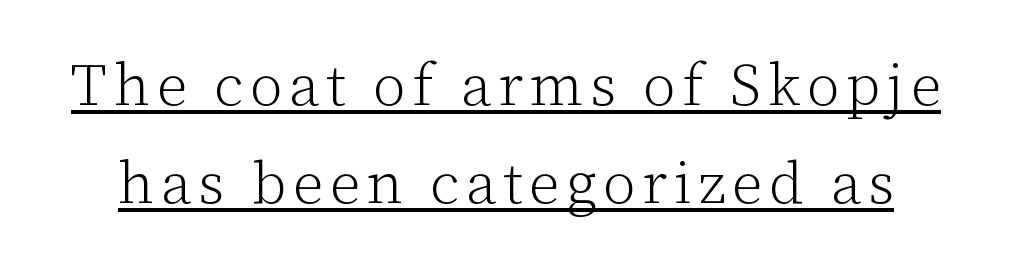
Vertical strokes here are truly vertical. Ink coverage per letter is moderate at most. Interline gaps are of average width in this sample. Old-style or modern, the face here clearly has serifs.
